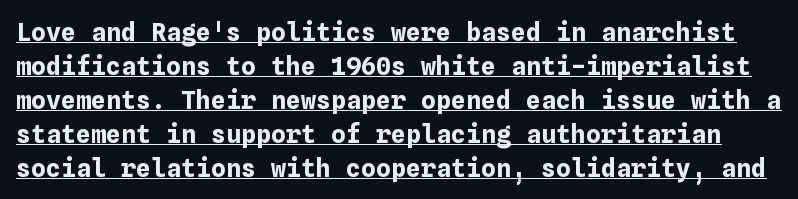
Q: Is the text bold? A: Yes.
Q: Is the text italic (slanted)? A: No, it is upright.
Q: Is the text underlined? A: Yes.
Q: Is the spacing between letters normal or unusually wide? A: Normal.
Q: Is the spacing between lines tight, normal or loose? A: Normal.
